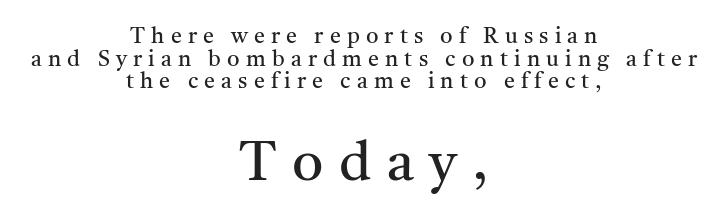
The image shows 55 px regular-weight serif type, upright; set centered, tight line spacing (1.03x), unusually wide letter spacing (+0.28 em), not underlined; the second (bottom) block is 2.5x larger; medium stroke contrast and a medium x-height.
